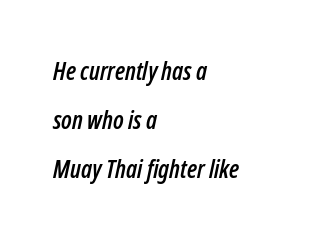
{"italic": "yes", "lean": "right", "slant_degrees": 12, "underline": "no", "align": "left", "line_spacing": "loose", "line_spacing_ratio": 1.96, "letter_spacing": "normal", "letter_spacing_em": 0.0, "glyph_px": 25}
